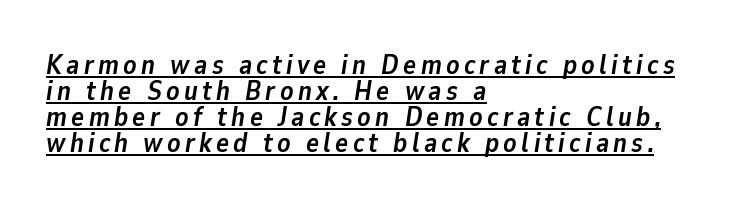
Q: Is the text bold? A: Yes.
Q: Is the text italic (slanted)? A: Yes, it leans right by about 9 degrees.
Q: Is the text underlined? A: Yes.
Q: How is the paragraph aligned? A: Left-aligned.
Q: Is the spacing between lines tight, normal or loose? A: Tight.
